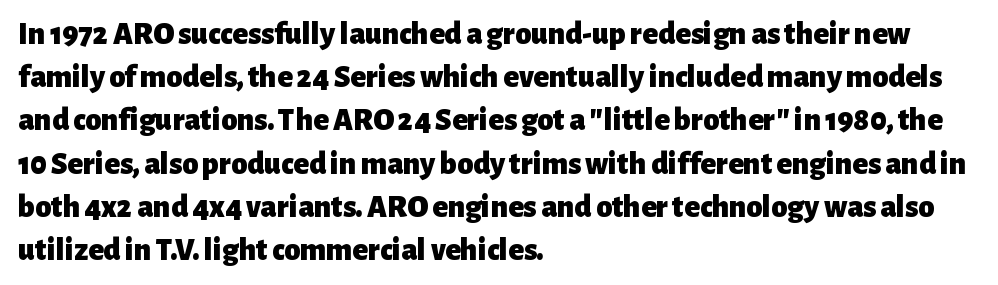
Short and long lines alike share a common starting point at left. This rendering leaves character spacing at its baseline value. Looks like regular typesetting: each glyph gets only the width it needs. The characters display no serif detailing; their extremities are plain. Do the letters lean? They stand straight.
